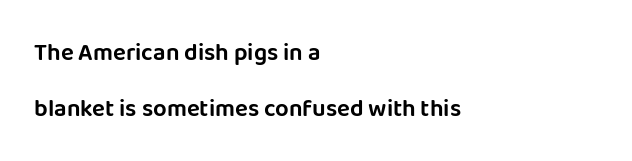
{"italic": "no", "underline": "no", "align": "left", "line_spacing": "loose", "line_spacing_ratio": 2.34, "letter_spacing": "normal", "letter_spacing_em": 0.0, "glyph_px": 24}
